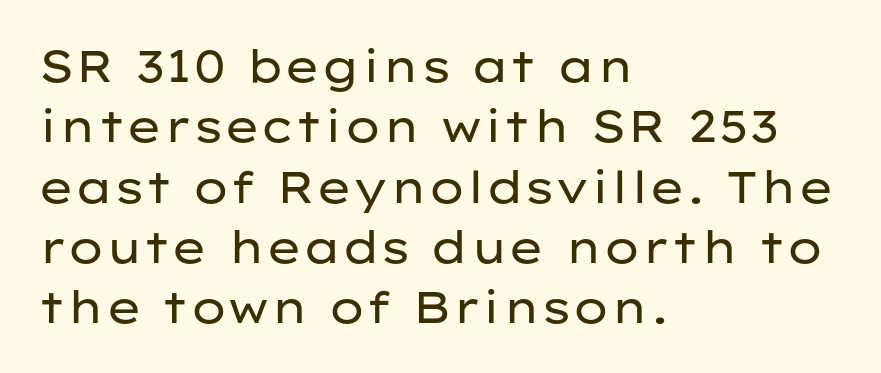
Q: Is the text bold? A: No.
Q: Is the text italic (slanted)? A: No, it is upright.
Q: Is the typeface a serif or a sans-serif typeface? A: Sans-serif.
Q: Is the text underlined? A: No.
Q: How is the paragraph aligned? A: Left-aligned.
Q: Is the spacing between letters normal or unusually wide? A: Normal.
Q: Is the spacing between lines tight, normal or loose? A: Normal.
Q: Width (condensed, normal, or wide)? A: Wide.
Q: Stroke contrast? A: Low.
Q: x-height? A: Medium.
Q: Monospaced? A: No.
